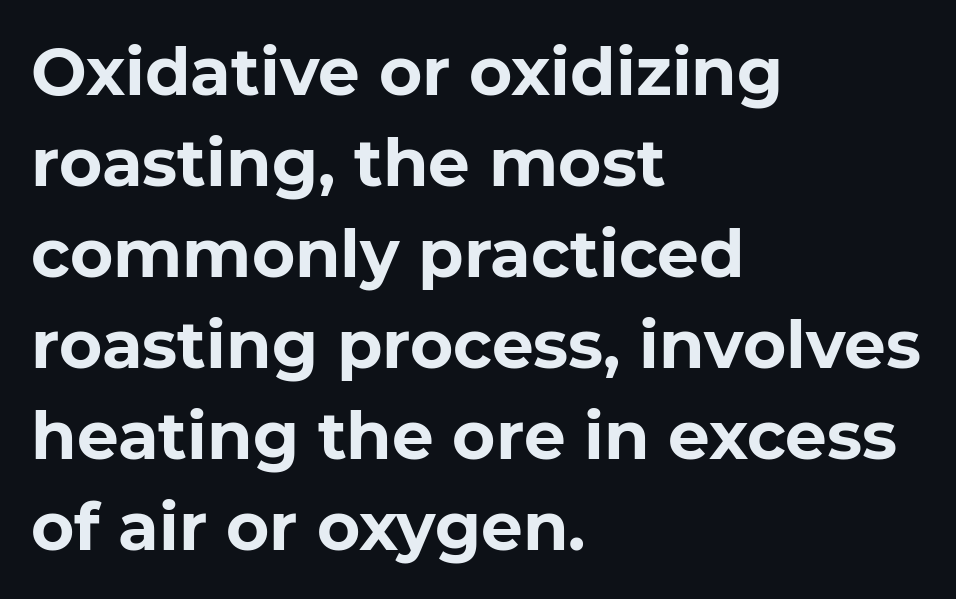
Clear beneath every line of the passage. Does the type have serifs? No, each stem ends abruptly. Does the leading feel generous? No, just average. The face used here is proportionally spaced, like ordinary book or web type. Ascenders rise straight up at ninety degrees. The setting favours the left margin, as ordinary paragraphs usually do.
